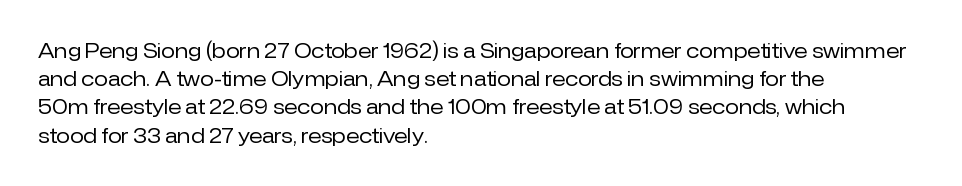
Q: Is the text bold? A: No.
Q: Is the text italic (slanted)? A: No, it is upright.
Q: Is the text underlined? A: No.
Q: How is the paragraph aligned? A: Left-aligned.
Q: Is the spacing between letters normal or unusually wide? A: Normal.
Q: Is the spacing between lines tight, normal or loose? A: Normal.
